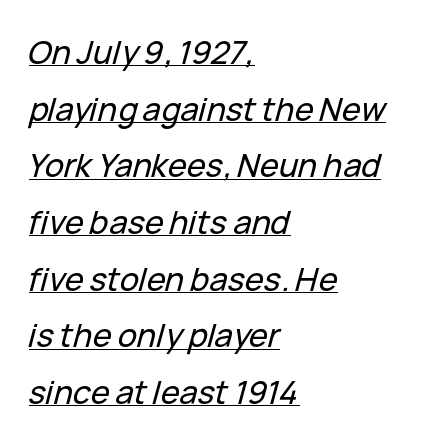
The image shows 32 px text type, italic (leaning right); set left-aligned, line spacing 1.77x, normal letter spacing, underlined; low stroke contrast and a medium x-height.
